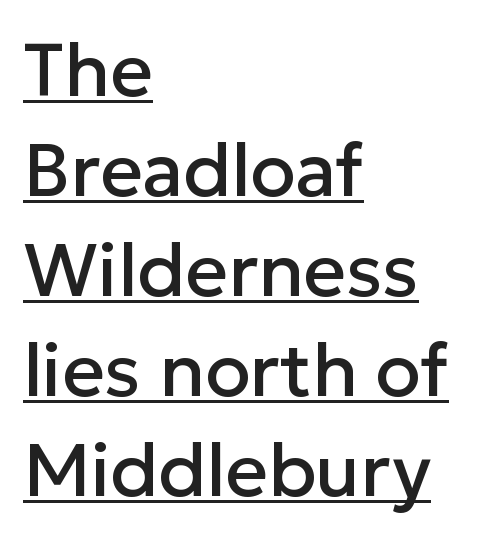
The image shows 74 px sans-serif type, upright; set left-aligned, normal line spacing (1.35x), normal letter spacing, underlined; low stroke contrast and a medium x-height.
